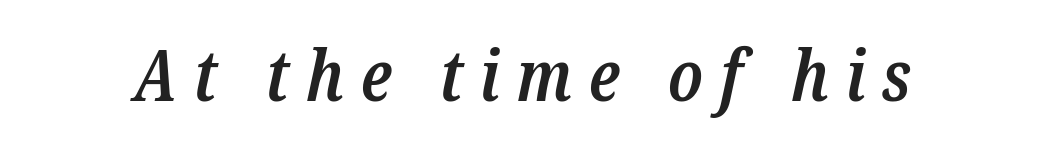
{"serif": "yes", "italic": "yes", "lean": "right", "slant_degrees": 12, "bold": "semi", "weight": "semibold", "width": "condensed", "stroke_contrast": "low", "x_height": "medium", "monospaced": "no", "underline": "no", "letter_spacing": "wide", "letter_spacing_em": 0.23, "glyph_px": 72}
